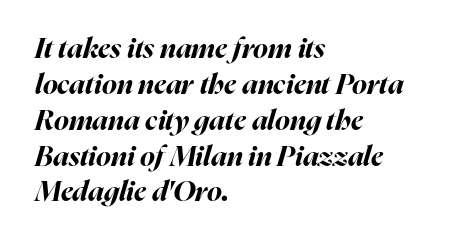
The image shows 28 px bold type, italic (leaning right); set left-aligned, normal line spacing (1.28x), normal letter spacing, not underlined; high stroke contrast and a medium x-height.
